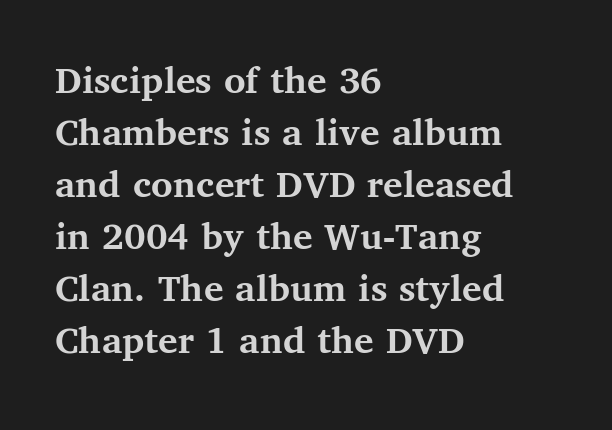
Check under the words: just untouched page. Evenly set lines give the paragraph a standard silhouette. The designer went with a serif here, giving each stem small feet. Posture: straight, roman, zero tilt.
